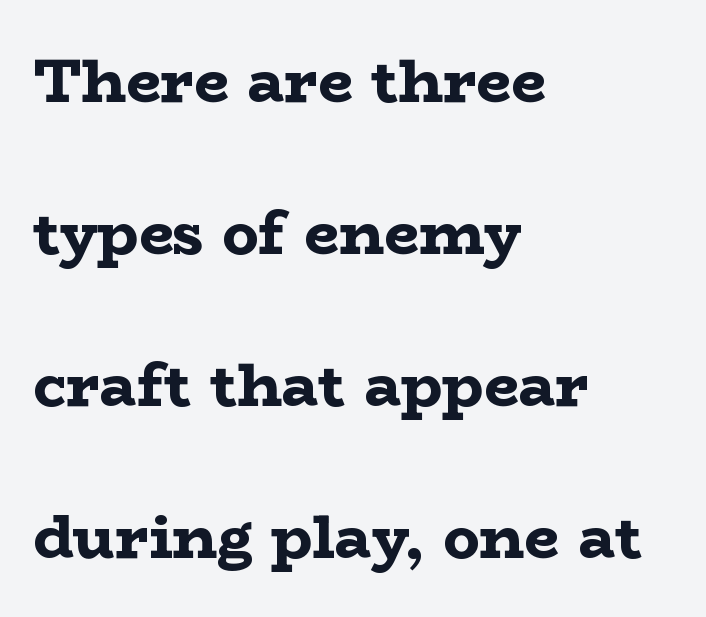
Beneath every word, the page is bare. The typeface chosen for these lines features serifs. Italic? Not at all — the glyphs are vertical. This sample has the flowing, uneven cadence of proportional lettering. Leftover space on each line is placed entirely after the last word.
